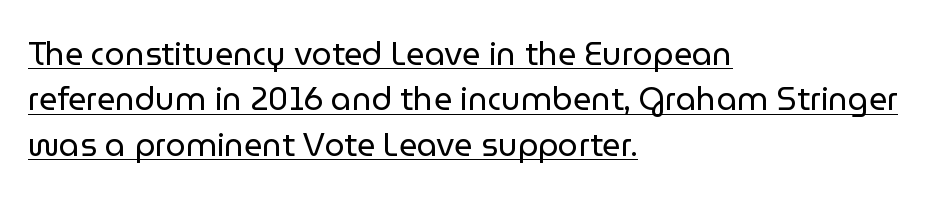
{"serif": "no", "italic": "no", "bold": "no", "weight": "regular", "width": "normal", "stroke_contrast": "low", "x_height": "medium", "monospaced": "no", "underline": "yes", "align": "left", "line_spacing": "normal", "line_spacing_ratio": 1.42, "letter_spacing": "normal", "letter_spacing_em": 0.0, "glyph_px": 32}
